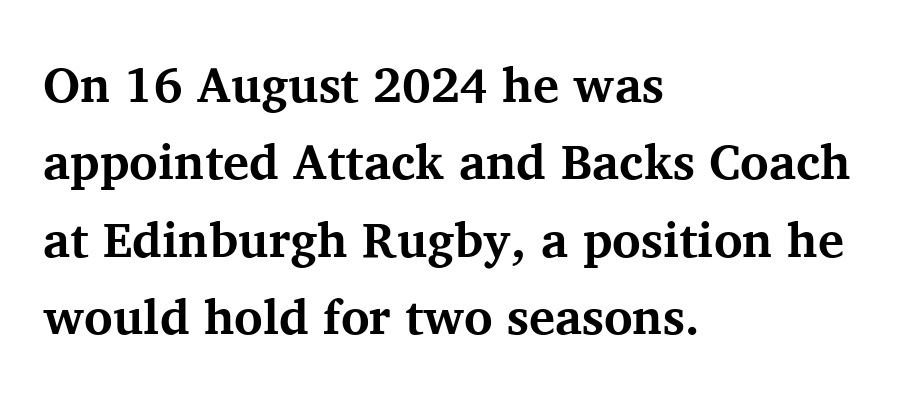
Q: Is the text bold? A: Yes.
Q: Is the text italic (slanted)? A: No, it is upright.
Q: Is the typeface a serif or a sans-serif typeface? A: Serif.
Q: Is the text underlined? A: No.
Q: How is the paragraph aligned? A: Left-aligned.
Q: Is the spacing between letters normal or unusually wide? A: Normal.
Q: Is the spacing between lines tight, normal or loose? A: Normal.
Q: Width (condensed, normal, or wide)? A: Normal.
Q: Stroke contrast? A: Medium.
Q: x-height? A: Medium.
Q: Monospaced? A: No.
